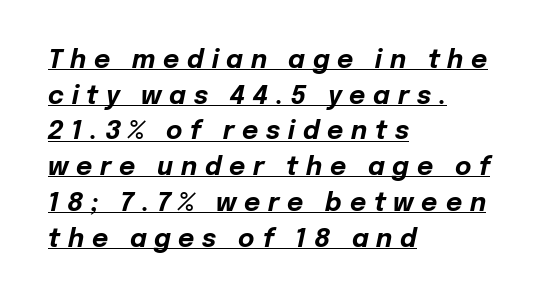
Emphasis is given by a line drawn under the lettering. The text carries the slant typical of an italic or oblique font. How heavy is the stroke? Heavy — this is a bold. Vertically, the passage feels balanced, rows spaced as you'd expect. Typeset ragged right — the left edge is the straight one.
